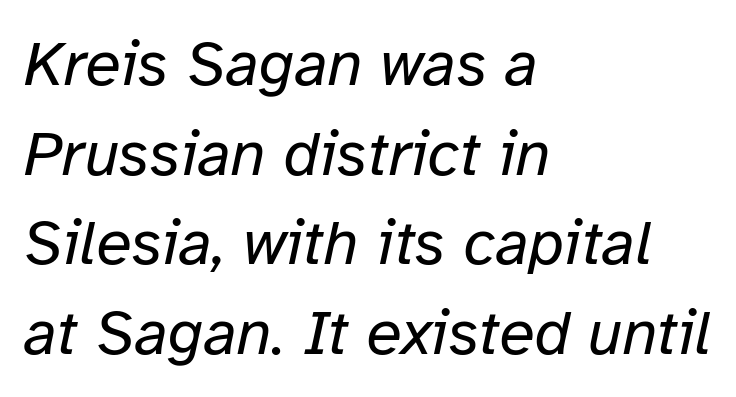
{"italic": "yes", "lean": "right", "slant_degrees": 12, "bold": "no", "weight": "regular", "width": "normal", "stroke_contrast": "low", "x_height": "medium", "monospaced": "no", "underline": "no", "align": "left", "line_spacing": "normal", "line_spacing_ratio": 1.4, "letter_spacing": "normal", "letter_spacing_em": 0.0, "glyph_px": 64}
